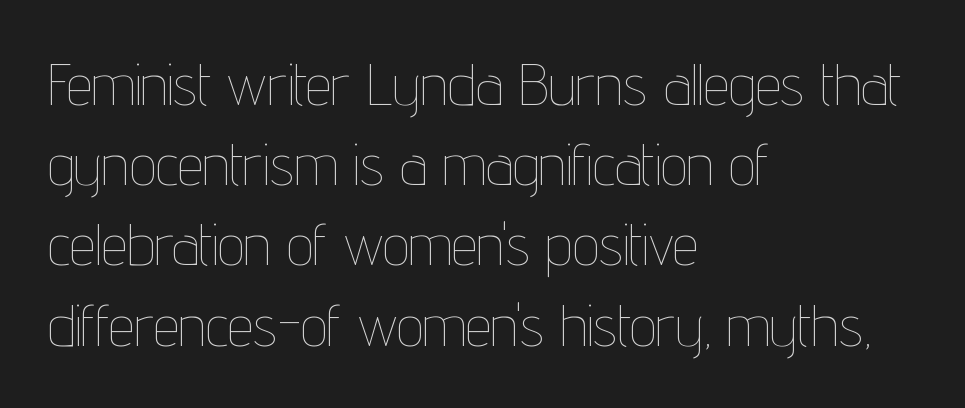
The image shows 59 px thin, condensed type, upright; set left-aligned, normal line spacing (1.36x), normal letter spacing, not underlined; low stroke contrast and a medium x-height.
